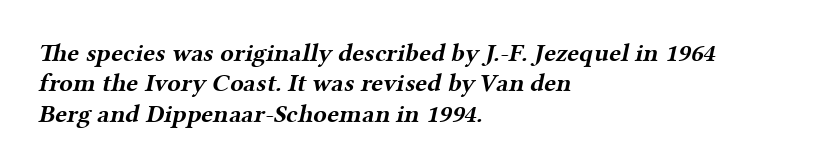
Q: Is the text bold? A: Yes.
Q: Is the text underlined? A: No.
Q: How is the paragraph aligned? A: Left-aligned.
Q: Is the spacing between letters normal or unusually wide? A: Normal.
